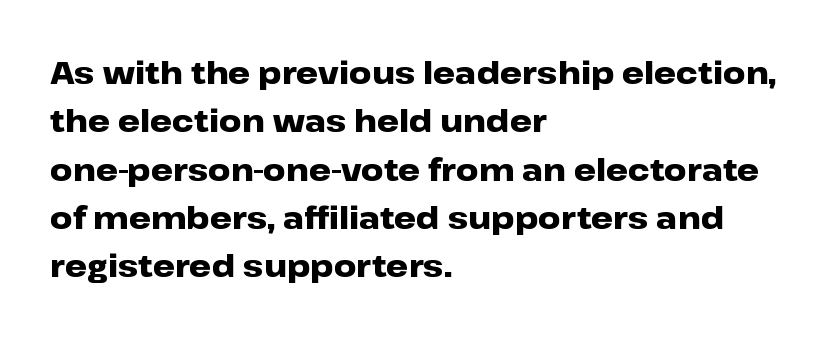
Grotesque or geometric, the face here clearly has no serifs. No word sits above an underline. The block of text has a typical density, with ordinary space between rows. How heavy is the stroke? Heavy — this is a bold. These lines are rendered in a variable-pitch font. Layout note: lines flush left.
